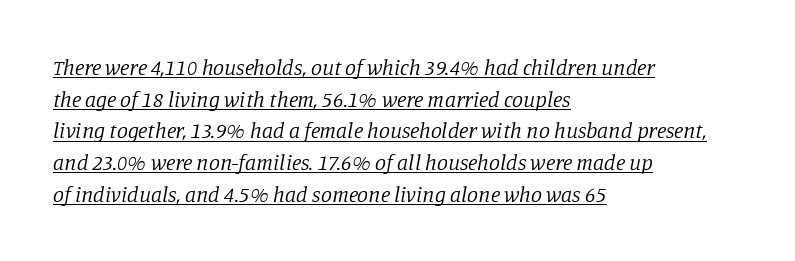
Q: Is the text bold? A: No.
Q: Is the text italic (slanted)? A: Yes, it leans right by about 11 degrees.
Q: Is the text underlined? A: Yes.
Q: How is the paragraph aligned? A: Left-aligned.
Q: Is the spacing between letters normal or unusually wide? A: Normal.
Q: Is the spacing between lines tight, normal or loose? A: Normal.
